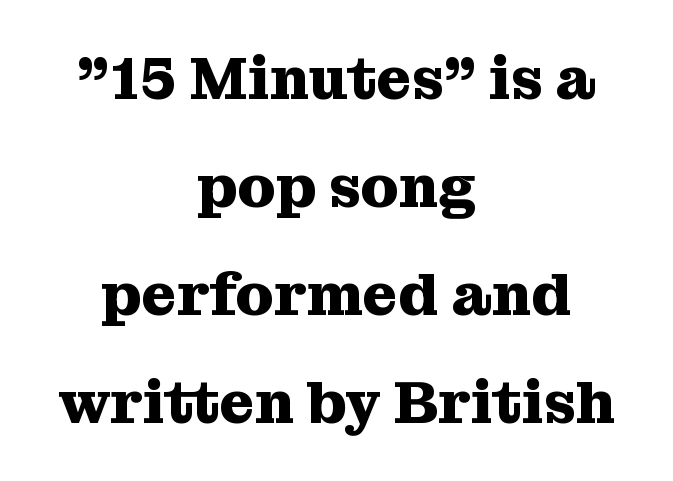
The image shows 60 px heavy serif type, upright; set centered, line spacing 1.8x, normal letter spacing, not underlined; medium stroke contrast and a medium x-height.
